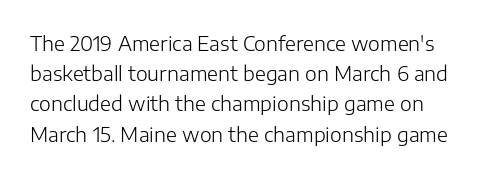
Q: Is the text bold? A: No.
Q: Is the text italic (slanted)? A: No, it is upright.
Q: Is the text underlined? A: No.
Q: How is the paragraph aligned? A: Left-aligned.
Q: Is the spacing between letters normal or unusually wide? A: Normal.
Q: Is the spacing between lines tight, normal or loose? A: Normal.
